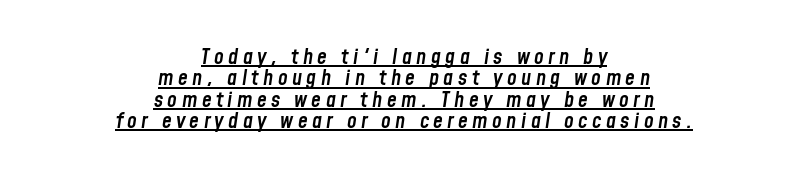
The face used here has a pronounced slope to its letters. Compared with a flush-left layout, this one balances lines on the center instead. How are the letters spaced? Widely, with obvious added tracking. Strokes here are thickened, but only to semibold level. Cramped leading.
